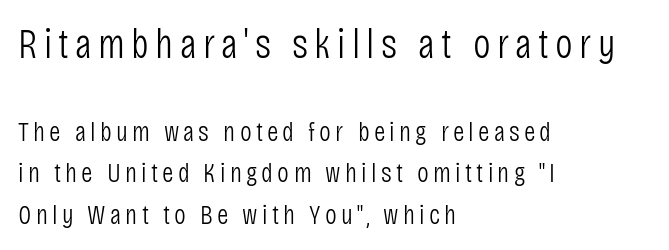
The more generous point size was reserved for the upper chunk. The zone under the glyphs is completely vacant. The typography opts for an upright posture over an oblique one. Proportional: the letters do not fall into vertical columns. Does the leading feel generous? No, just average.
